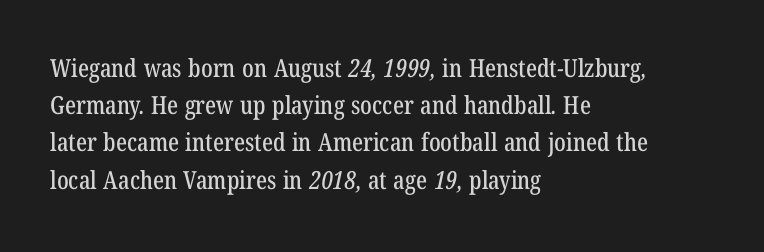
Tracking value appears to be zero — textbook default spacing. This sample keeps an unexceptional amount of space between lines. Which margin do the lines hug? The left one — the right edge is uneven. A clean baseline with only descenders dipping below it.
